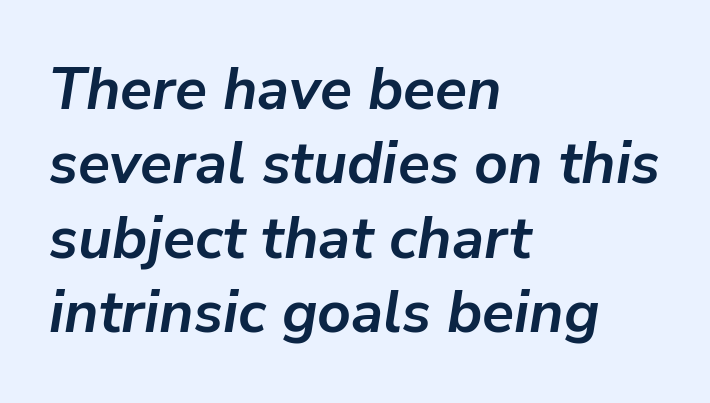
Regular leading. Looking at the ascenders, they clearly lean. The passage shown is typed in a proportional face where columns would drift. Is the block centered? No — it sits flush against the left margin. Strokes here are thick enough to call this a true bold. You could call the tracking neutral — neither tight nor loose.
